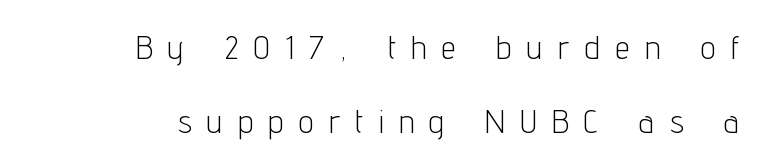
Underlining? Definitely not there. Is there much room between lines? Yes — plenty of vertical air separates them. Where is the straight margin? On the right. This is the regular roman posture of the typeface. This rendering employs a face without finishing strokes, i.e., a sans-serif. How are the letters spaced? Widely, with obvious added tracking.
